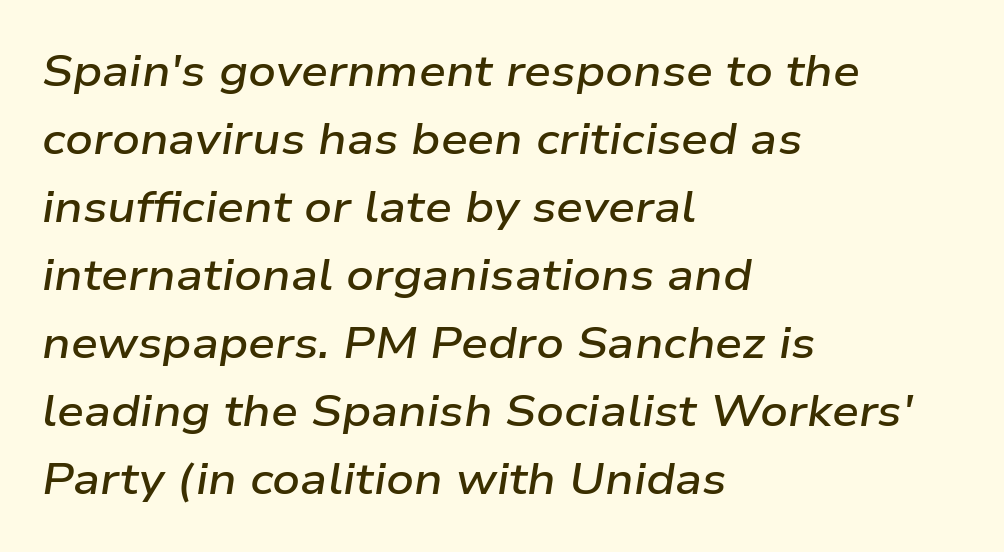
{"italic": "yes", "lean": "right", "slant_degrees": 9, "bold": "semi", "weight": "semibold", "width": "wide", "stroke_contrast": "low", "x_height": "medium", "monospaced": "no", "underline": "no", "align": "left", "line_spacing": "normal", "line_spacing_ratio": 1.58, "letter_spacing": "normal", "letter_spacing_em": 0.0, "glyph_px": 43}
